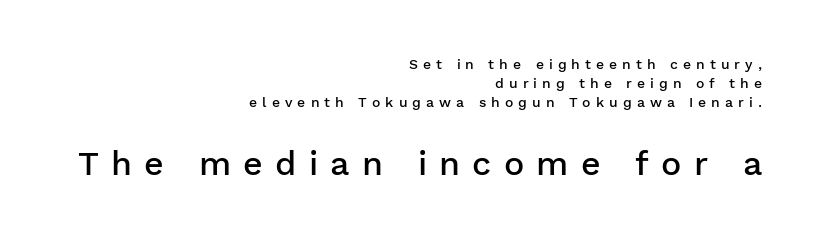
Q: Is the text bold? A: Semi-bold.
Q: Is the text italic (slanted)? A: No, it is upright.
Q: Is the typeface a serif or a sans-serif typeface? A: Sans-serif.
Q: Is the text underlined? A: No.
Q: How is the paragraph aligned? A: Right-aligned.
Q: Is the spacing between letters normal or unusually wide? A: Unusually wide.
Q: Is the spacing between lines tight, normal or loose? A: Normal.
Q: Which block of text is set in a larger size, the first (top) or the second (bottom)? A: The second (bottom) one.
Q: Width (condensed, normal, or wide)? A: Normal.
Q: Stroke contrast? A: Low.
Q: x-height? A: Medium.
Q: Monospaced? A: No.
